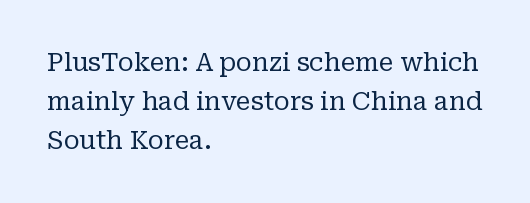
The image shows 25 px text type, upright; set left-aligned, normal line spacing (1.56x), normal letter spacing, not underlined.
